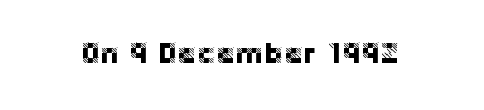
Posture: vertical. Glyph-to-glyph distance matches everyday printed text. To sum up the face: it is a sans, with no serifs. The passage shown is not underscored anywhere.
